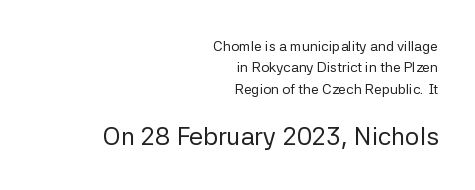
The font sits on the lighter half of the weight spectrum, regular included. The gap between lines stays unmarked. The designer gave the closing block more size than the opening block. One glance says typical: line gaps are just what's usual. Is the letter spacing exaggerated? No — it looks like the ordinary default.
